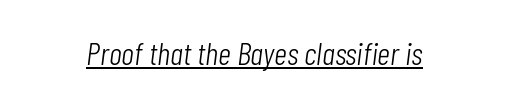
Q: Is the text bold? A: No.
Q: Is the text italic (slanted)? A: Yes, it leans right by about 7 degrees.
Q: Is the text underlined? A: Yes.
Q: Is the spacing between letters normal or unusually wide? A: Normal.
Q: Width (condensed, normal, or wide)? A: Condensed.
Q: Stroke contrast? A: Low.
Q: x-height? A: Medium.
Q: Monospaced? A: No.
